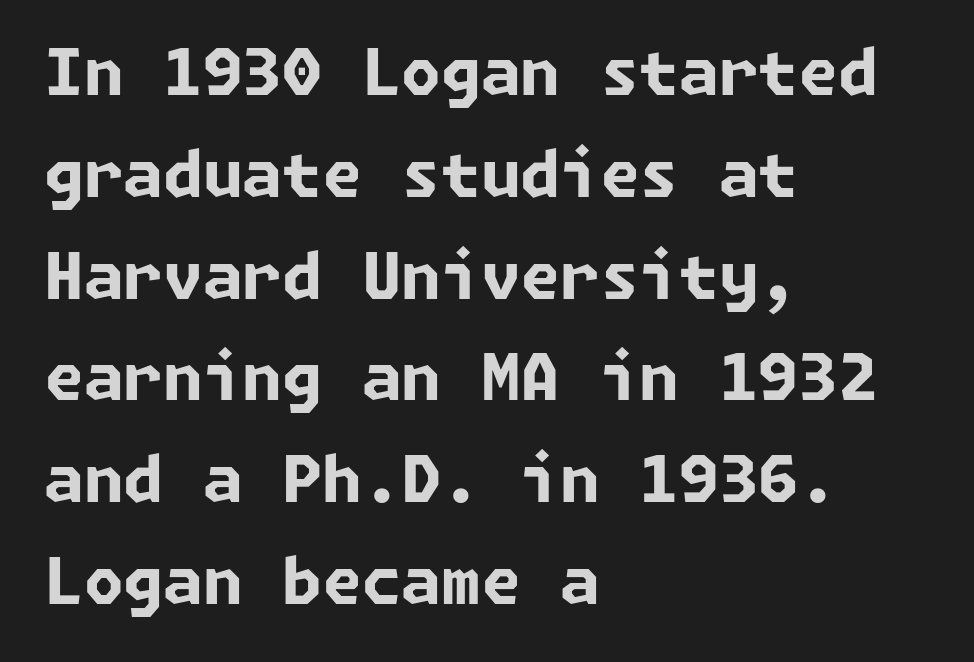
{"serif": "no", "bold": "yes", "weight": "bold", "width": "normal", "stroke_contrast": "low", "x_height": "medium", "underline": "no", "align": "left", "line_spacing": "normal", "line_spacing_ratio": 1.59, "letter_spacing": "normal", "letter_spacing_em": 0.0, "glyph_px": 64}
